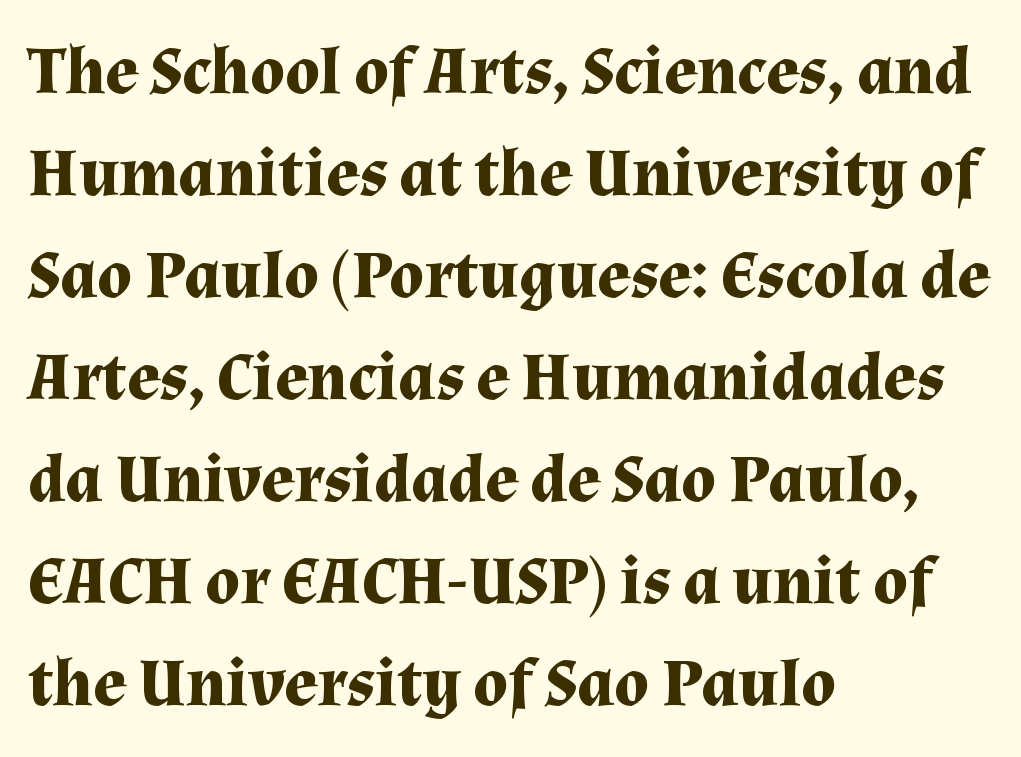
Line spacing here is normal. This is roman type, the default non-slanted kind. The passage shown is typed in a proportional face where columns would drift. You can tell from the footed stems that serif type was used. Short and long lines alike share a common starting point at left.
